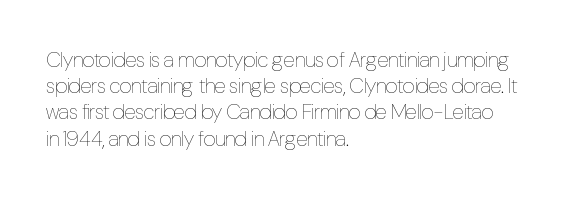
Q: Is the text bold? A: No.
Q: Is the text italic (slanted)? A: No, it is upright.
Q: Is the text underlined? A: No.
Q: How is the paragraph aligned? A: Left-aligned.
Q: Is the spacing between letters normal or unusually wide? A: Normal.
Q: Is the spacing between lines tight, normal or loose? A: Normal.
